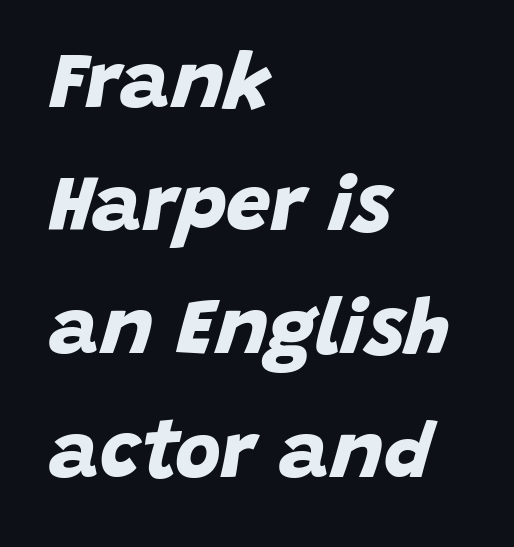
The image shows 79 px bold sans-serif type; set left-aligned, normal line spacing (1.56x), normal letter spacing, not underlined; low stroke contrast and a large x-height.
